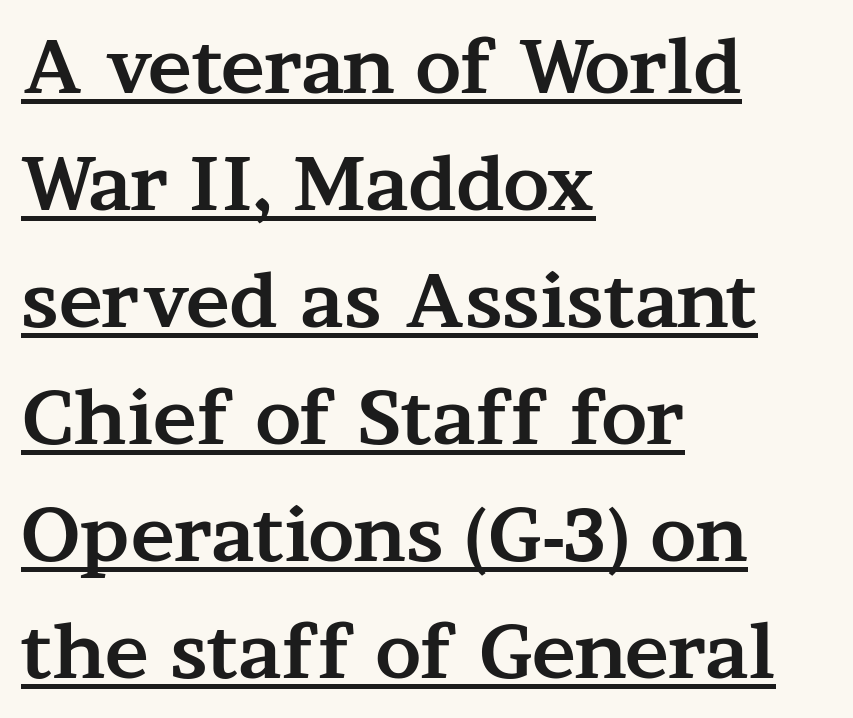
Q: Is the text bold? A: Yes.
Q: Is the text italic (slanted)? A: No, it is upright.
Q: Is the typeface a serif or a sans-serif typeface? A: Serif.
Q: Is the text underlined? A: Yes.
Q: How is the paragraph aligned? A: Left-aligned.
Q: Is the spacing between letters normal or unusually wide? A: Normal.
Q: Is the spacing between lines tight, normal or loose? A: Normal.
Q: Width (condensed, normal, or wide)? A: Wide.
Q: Stroke contrast? A: Medium.
Q: x-height? A: Medium.
Q: Monospaced? A: No.
